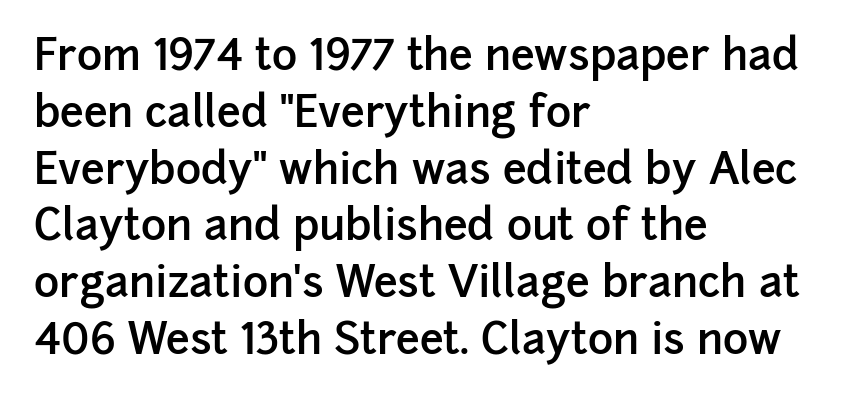
Q: Is the text bold? A: Semi-bold.
Q: Is the text italic (slanted)? A: No, it is upright.
Q: Is the typeface a serif or a sans-serif typeface? A: Sans-serif.
Q: Is the text underlined? A: No.
Q: How is the paragraph aligned? A: Left-aligned.
Q: Is the spacing between letters normal or unusually wide? A: Normal.
Q: Is the spacing between lines tight, normal or loose? A: Normal.
Q: Width (condensed, normal, or wide)? A: Normal.
Q: Stroke contrast? A: Low.
Q: x-height? A: Medium.
Q: Monospaced? A: No.
